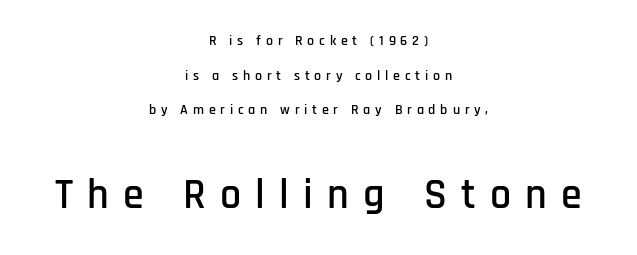
{"serif": "no", "italic": "no", "width": "condensed", "stroke_contrast": "low", "x_height": "large", "monospaced": "no", "underline": "no", "align": "center", "line_spacing": "loose", "line_spacing_ratio": 2.47, "letter_spacing": "wide", "letter_spacing_em": 0.34, "larger_block": "second", "size_ratio": 3.0, "glyph_px": 42}
